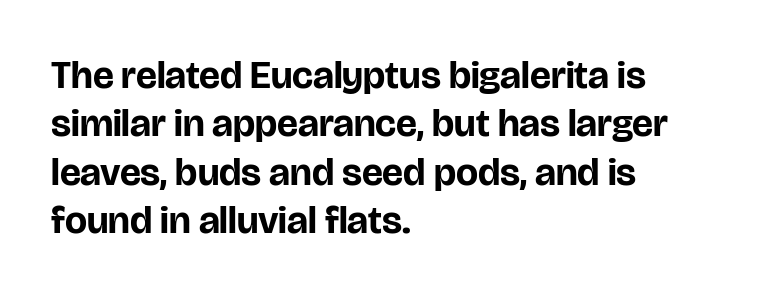
{"serif": "no", "italic": "no", "bold": "yes", "weight": "bold", "width": "normal", "stroke_contrast": "low", "x_height": "large", "monospaced": "no", "underline": "no", "align": "left", "line_spacing_ratio": 1.24, "letter_spacing": "normal", "letter_spacing_em": 0.0, "glyph_px": 39}
